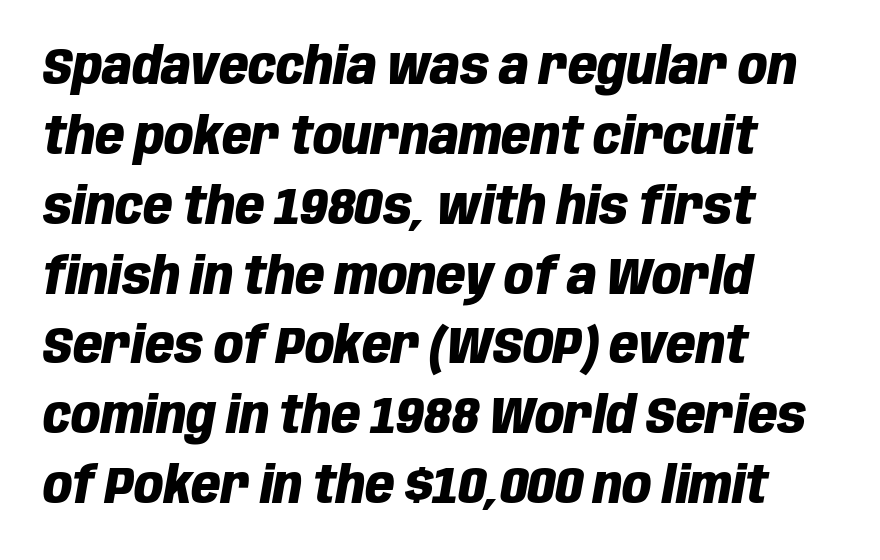
Between one letter and the next there's only the usual sliver of space. The sample has been set heavy, in full bold. The typography opts for an oblique posture over an upright one. A typesetter would call this proportional, since set widths differ per character. Has an underline been added? It has not.
